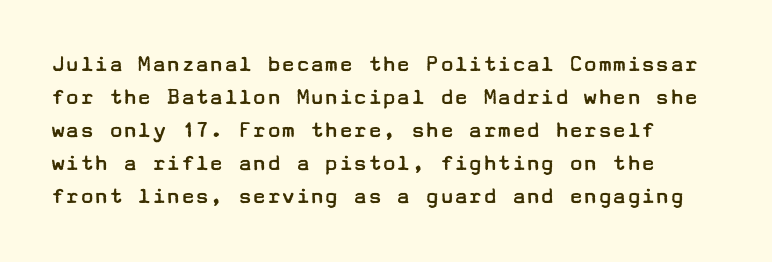
Compared with typical paragraphs, the rows here are spaced about the same. Stroke thickness stays within the range of a standard reading face or lighter. Words appear dense and cohesive because spacing is normal. Only glyphs here, with clear space below each row. This is the regular roman posture of the typeface.
